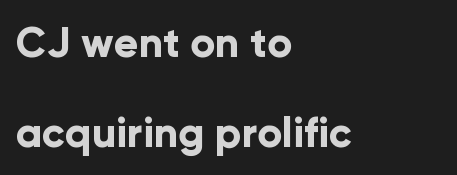
The image shows 41 px bold sans-serif type, upright; set left-aligned, loose line spacing (2.19x), normal letter spacing, not underlined; low stroke contrast and a medium x-height.
